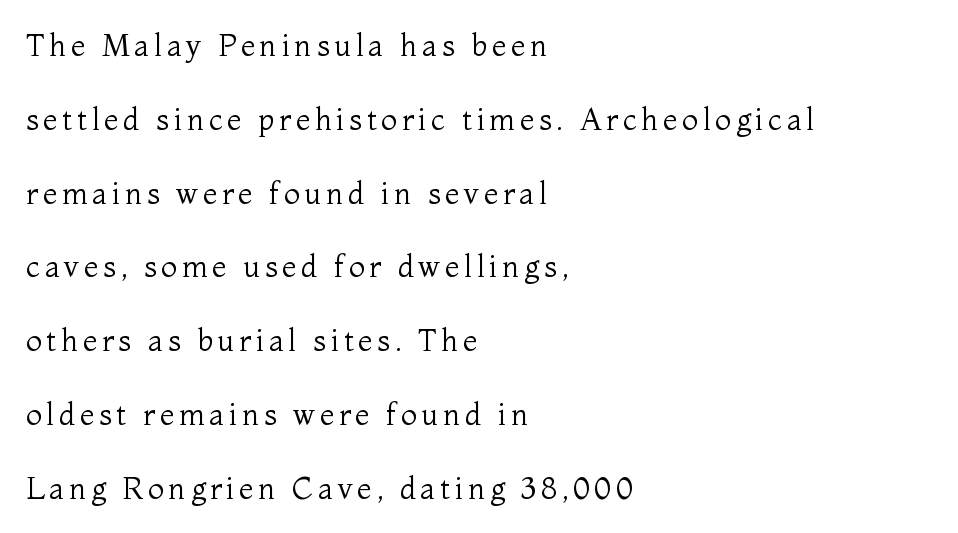
Vertical stems look standard width or narrower in stroke. This sample has the flowing, uneven cadence of proportional lettering. Is the block centered? No — it sits flush against the left margin. This block would shrink considerably if given ordinary leading; it's expanded now. Words float on clear page, feet unadorned. Does the type have serifs? Yes, each stem ends in a small foot.
